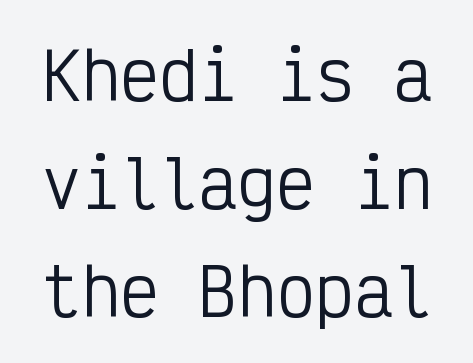
{"serif": "no", "italic": "no", "bold": "no", "weight": "regular", "width": "condensed", "stroke_contrast": "low", "x_height": "medium", "monospaced": "yes", "underline": "no", "line_spacing": "normal", "line_spacing_ratio": 1.66, "letter_spacing": "normal", "letter_spacing_em": 0.0, "glyph_px": 65}
